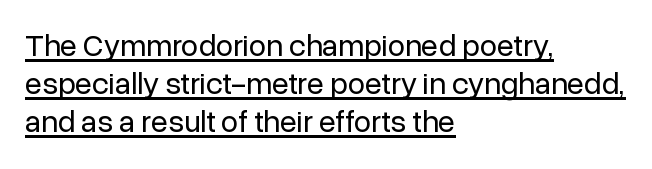
The rendering anchors every line to the left-hand side. No extra ink here — the face is not bold. The type family on display is of the sans-serif kind. The letters stand straight up with perfectly vertical stems. Observe the ordinary spacing: letters are neighbours, not strangers. Looks like regular typesetting: each glyph gets only the width it needs.
